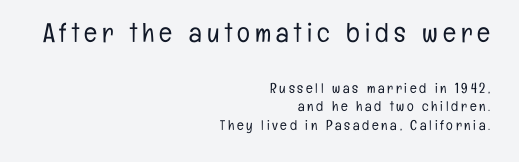
Q: Is the text bold? A: No.
Q: Is the text italic (slanted)? A: No, it is upright.
Q: Is the text underlined? A: No.
Q: How is the paragraph aligned? A: Right-aligned.
Q: Is the spacing between lines tight, normal or loose? A: Normal.
Q: Which block of text is set in a larger size, the first (top) or the second (bottom)? A: The first (top) one.
